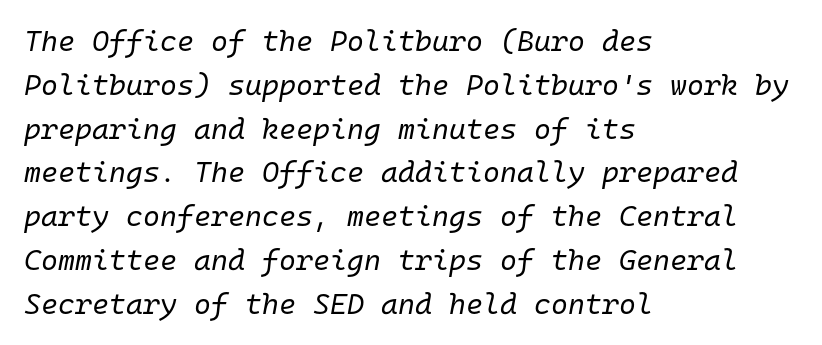
The face used here has a pronounced slope to its letters. This sample has the even, mechanical cadence of fixed-width lettering. The paragraph has a hard left edge and a soft right edge. The face used here is rendered with its standard letterfit. These lines sit exactly where default settings would place them.
